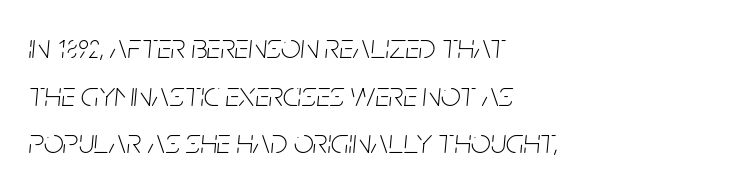
Baseline-to-baseline distance is the conventional proportion of letter height. Lines of text with bare space underneath. Is this a heavy cut? Hardly; it is regular or lighter. The glyphs look as if they've been sheared to an angle. Visually the block forms a straight wall on the left and a jagged coastline on the right. The passage shown is typed in a proportional face where columns would drift.
